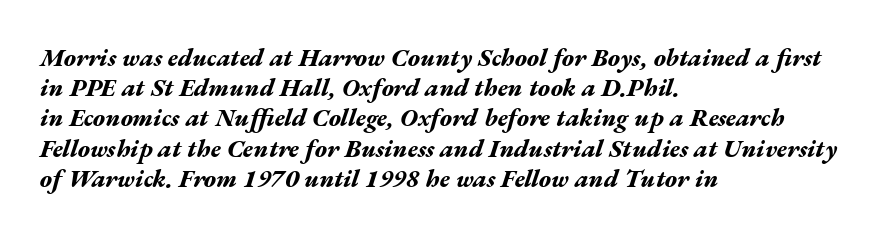
Q: Is the text bold? A: Yes.
Q: Is the text italic (slanted)? A: Yes, it leans right by about 17 degrees.
Q: Is the text underlined? A: No.
Q: How is the paragraph aligned? A: Left-aligned.
Q: Is the spacing between letters normal or unusually wide? A: Normal.
